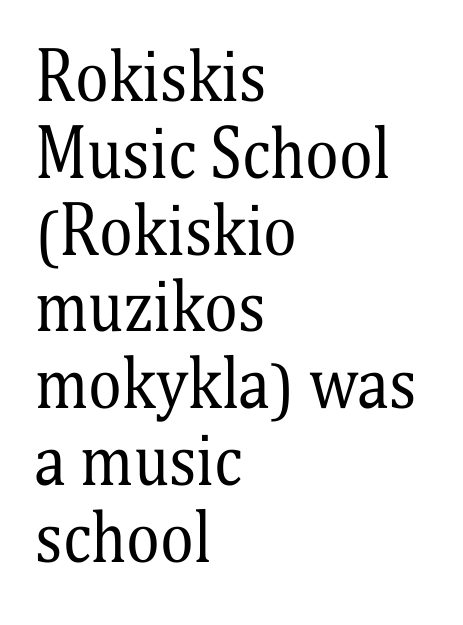
Standard letterfit; no display-style spreading of the glyphs. Quick note: not italic, upright. Weight: not bold — regular or lighter. Spacing verdict: proportional, widths tailored to each character. What kind of face is this? One with serifs.
